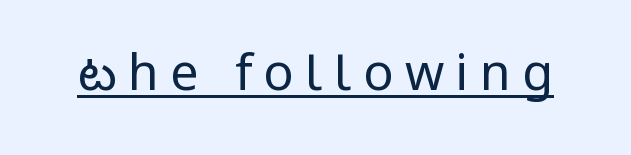
Q: Is the text bold? A: No.
Q: Is the text italic (slanted)? A: No, it is upright.
Q: Is the typeface a serif or a sans-serif typeface? A: Sans-serif.
Q: Is the text underlined? A: Yes.
Q: Is the spacing between letters normal or unusually wide? A: Unusually wide.
Q: Width (condensed, normal, or wide)? A: Normal.
Q: Stroke contrast? A: Low.
Q: x-height? A: Medium.
Q: Monospaced? A: No.
